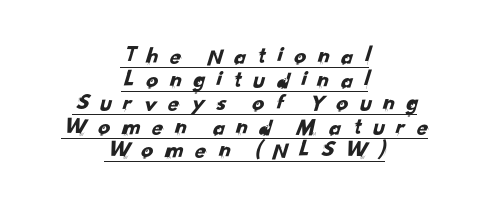
{"underline": "yes", "align": "center", "line_spacing": "tight", "line_spacing_ratio": 0.98, "letter_spacing": "wide", "letter_spacing_em": 0.41, "glyph_px": 24}
